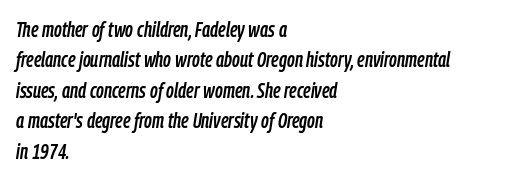
{"italic": "yes", "lean": "right", "slant_degrees": 9, "underline": "no", "align": "left", "line_spacing": "normal", "line_spacing_ratio": 1.45, "letter_spacing": "normal", "letter_spacing_em": 0.0, "glyph_px": 21}
